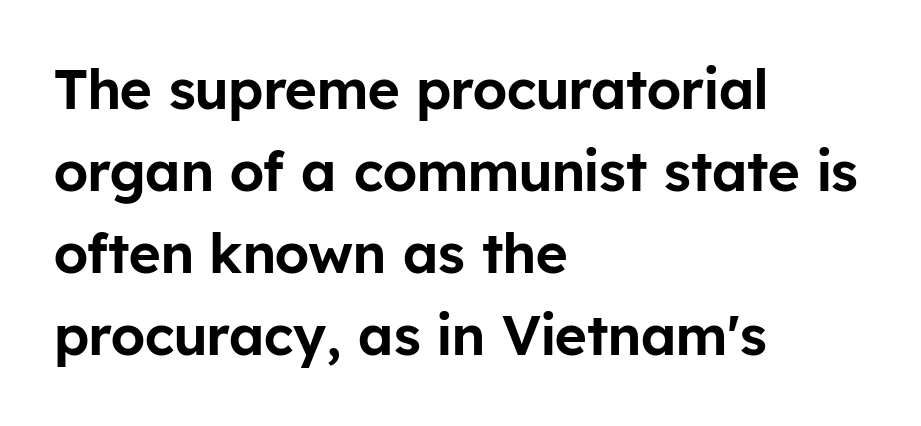
{"serif": "no", "italic": "no", "width": "normal", "stroke_contrast": "low", "x_height": "medium", "monospaced": "no", "underline": "no", "align": "left", "line_spacing": "normal", "line_spacing_ratio": 1.49, "letter_spacing": "normal", "letter_spacing_em": 0.0, "glyph_px": 55}
